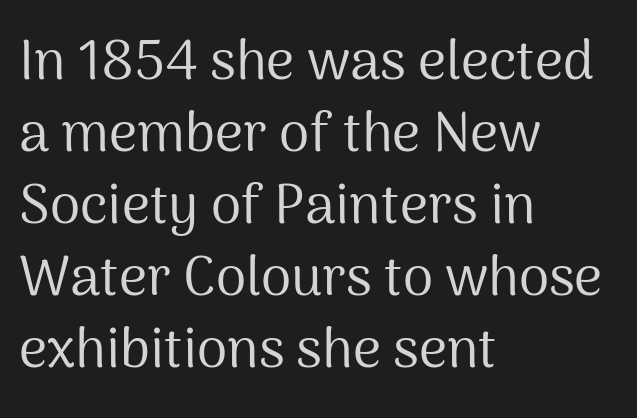
Spacing between characters is what you'd get straight out of the box. The specimen reads as upright at a glance. The rendering shows plain stroke endings on the letterforms — a sans-serif design. Does the copy run flush right? No — it runs flush left. Is the stroke heavy? The answer is a plain regular-or-lighter.
